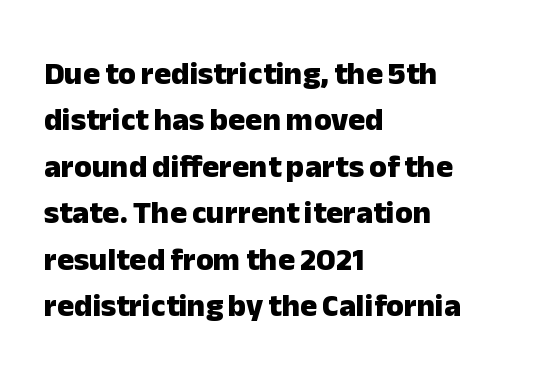
The image shows 32 px heavy sans-serif type, upright; set left-aligned, normal line spacing (1.45x), normal letter spacing, not underlined; low stroke contrast and a medium x-height.
